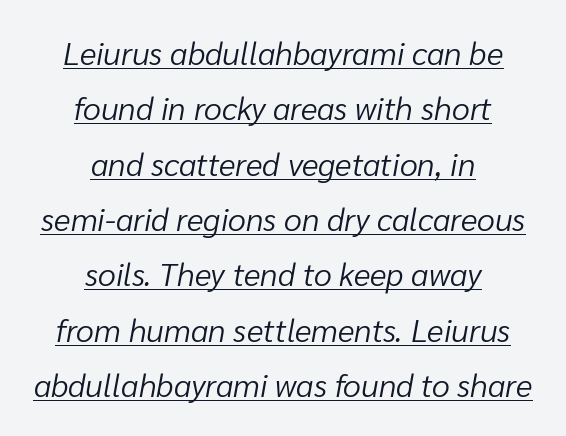
{"italic": "yes", "lean": "right", "slant_degrees": 10, "bold": "no", "weight": "light", "width": "normal", "stroke_contrast": "low", "x_height": "medium", "monospaced": "no", "underline": "yes", "align": "center", "line_spacing_ratio": 1.73, "letter_spacing": "normal", "letter_spacing_em": 0.0, "glyph_px": 32}
